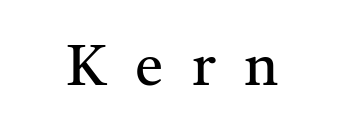
The image shows 57 px regular-weight serif type, upright; set unusually wide letter spacing (+0.5 em), not underlined; medium stroke contrast and a medium x-height.
